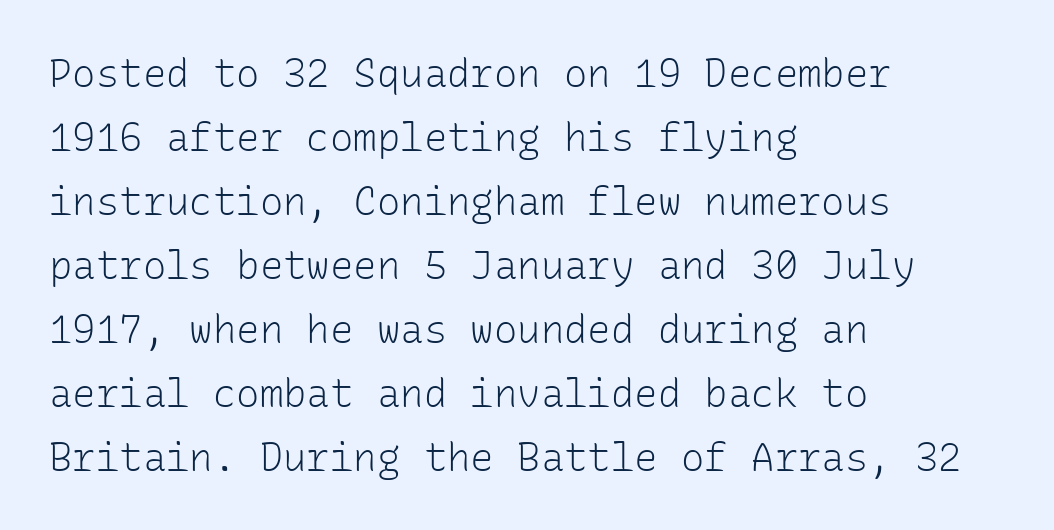
{"serif": "no", "italic": "no", "bold": "no", "weight": "light", "width": "normal", "stroke_contrast": "low", "x_height": "medium", "monospaced": "yes", "underline": "no", "align": "left", "line_spacing": "normal", "line_spacing_ratio": 1.64, "letter_spacing": "normal", "letter_spacing_em": 0.0, "glyph_px": 39}
